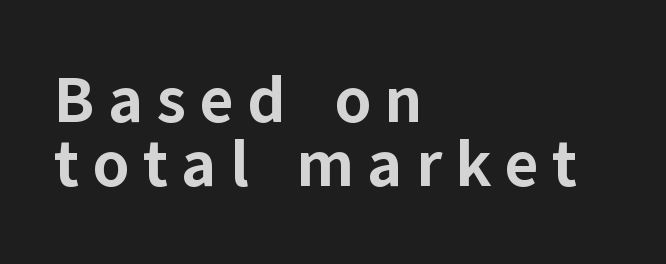
The image shows 66 px bold sans-serif type, upright; set left-aligned, tight line spacing (0.97x), unusually wide letter spacing (+0.2 em), not underlined; low stroke contrast and a medium x-height.
